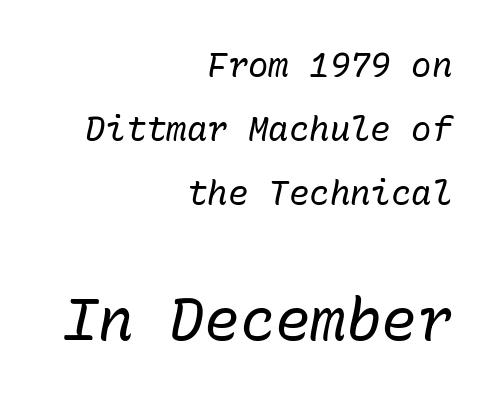
The image shows 59 px regular-weight type, italic (leaning right), monospaced; set right-aligned, line spacing 1.88x, normal letter spacing, not underlined; the second (bottom) block is 1.74x larger; low stroke contrast and a medium x-height.
